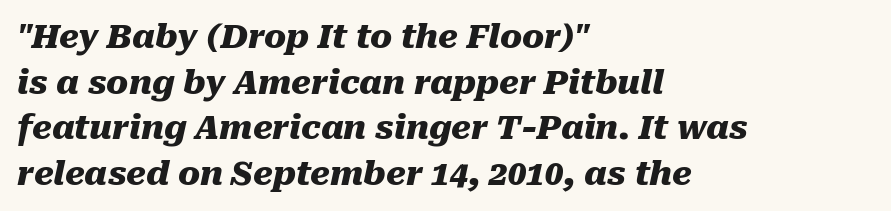
{"italic": "yes", "lean": "right", "slant_degrees": 10, "bold": "yes", "weight": "heavy", "width": "normal", "stroke_contrast": "medium", "x_height": "medium", "monospaced": "no", "underline": "no", "align": "left", "line_spacing": "normal", "line_spacing_ratio": 1.38, "letter_spacing": "normal", "letter_spacing_em": 0.0, "glyph_px": 33}
